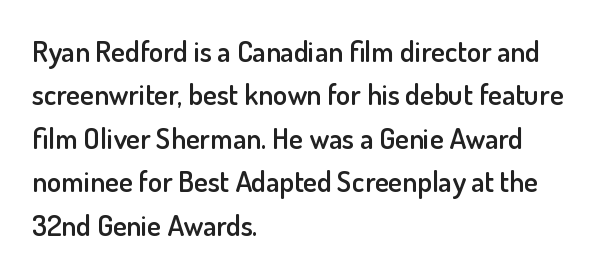
The image shows 29 px semibold sans-serif type, upright; set left-aligned, normal line spacing (1.5x), normal letter spacing, not underlined; low stroke contrast and a small x-height.
